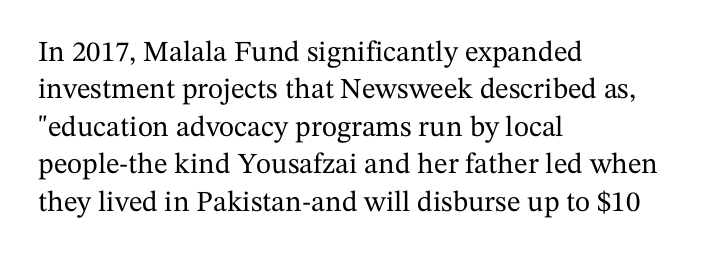
The image shows 29 px serif type, upright; set left-aligned, normal line spacing (1.29x), normal letter spacing, not underlined; medium stroke contrast and a medium x-height.
